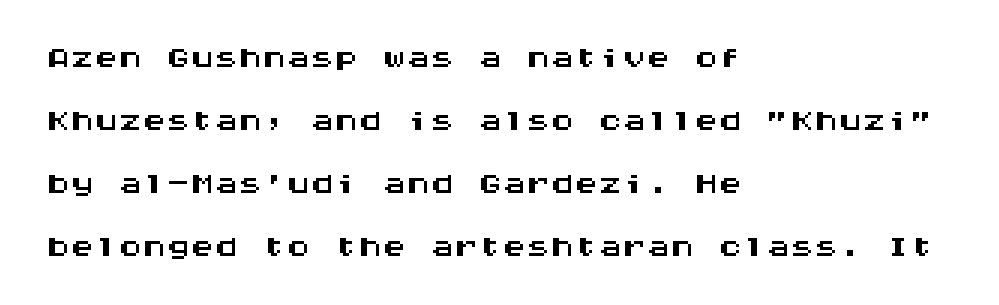
Q: Is the text italic (slanted)? A: No, it is upright.
Q: Is the typeface a serif or a sans-serif typeface? A: Sans-serif.
Q: Is the text underlined? A: No.
Q: How is the paragraph aligned? A: Left-aligned.
Q: Is the spacing between letters normal or unusually wide? A: Normal.
Q: Is the spacing between lines tight, normal or loose? A: Normal.
Q: Width (condensed, normal, or wide)? A: Wide.
Q: Stroke contrast? A: Medium.
Q: x-height? A: Large.
Q: Monospaced? A: Yes.
